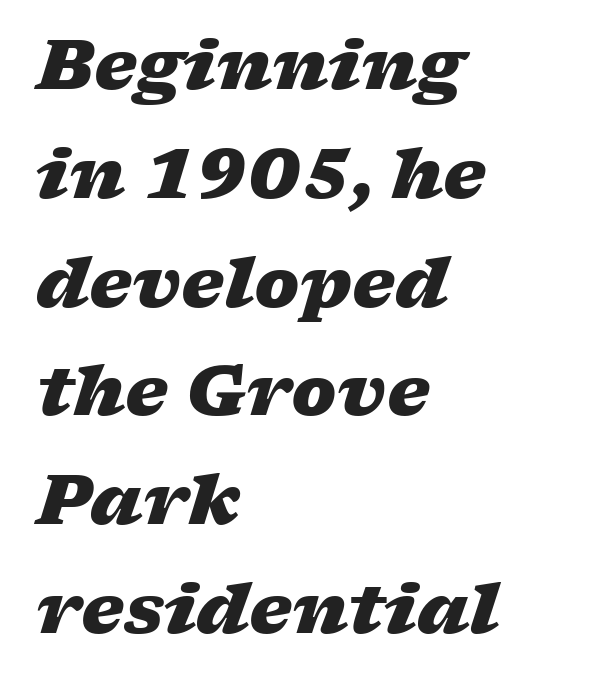
The image shows 68 px heavy, wide type, italic (leaning right); set left-aligned, normal line spacing (1.6x), normal letter spacing, not underlined; low stroke contrast and a medium x-height.
